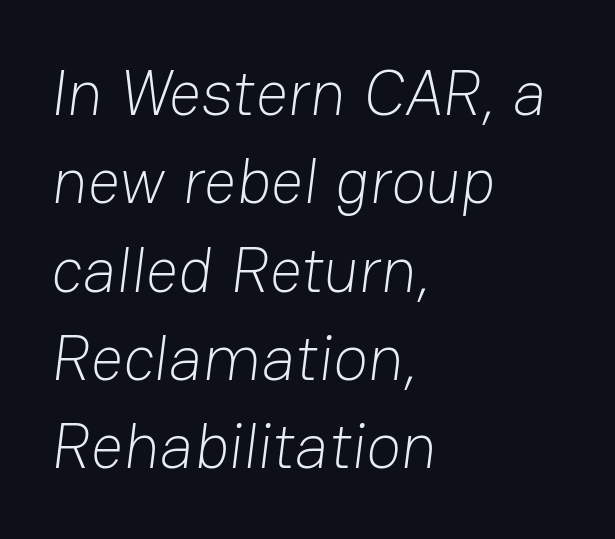
{"serif": "no", "bold": "no", "weight": "light", "width": "normal", "stroke_contrast": "low", "x_height": "medium", "monospaced": "no", "underline": "no", "align": "left", "line_spacing": "normal", "line_spacing_ratio": 1.38, "letter_spacing": "normal", "letter_spacing_em": 0.0, "glyph_px": 64}
